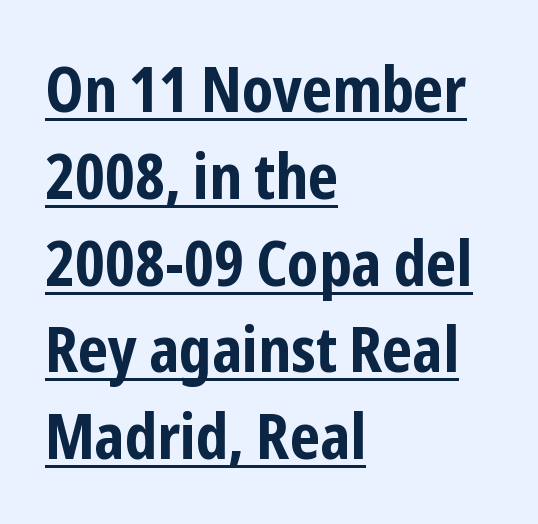
The image shows 62 px bold, condensed sans-serif type, upright; set left-aligned, normal line spacing (1.4x), normal letter spacing, underlined; low stroke contrast and a medium x-height.
